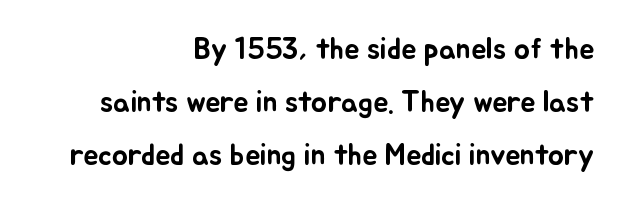
The compositor pushed each line to the right boundary. Proportional: the letters do not fall into vertical columns. The zone under the glyphs is completely vacant. Do the letters lean? They stand straight. Look at the tracking — it's just the regular setting, nothing added.
